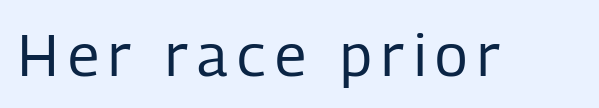
Nope, no serifs anywhere on these letters. Check the space under the baseline: it is left empty. Ascenders rise straight up at ninety degrees. Varying glyph widths throughout — classic text-font behaviour.
